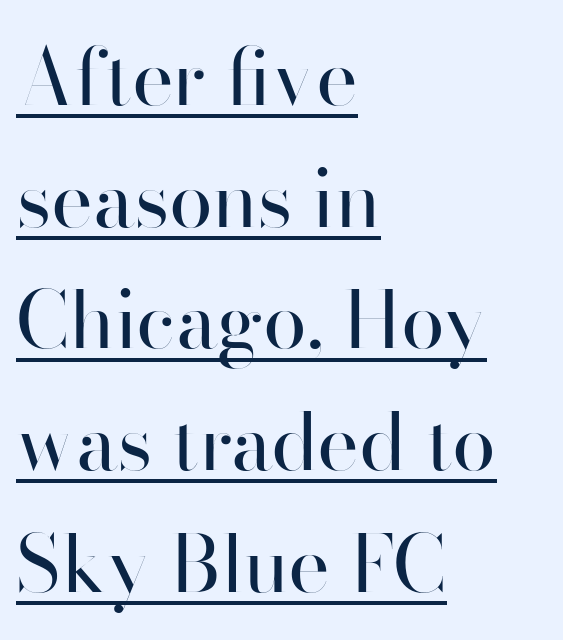
This sample keeps an unexceptional amount of space between lines. Type style note: lacks serifs. Is there any slant? The stems are plumb. Is this a fixed-width face? No — the glyphs have proportional, varying widths. The lines in this sample share a left origin and differ only in where they stop.
